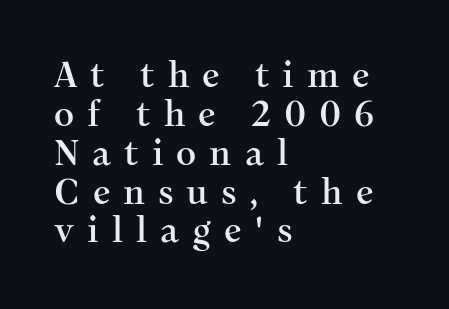
Q: Is the text italic (slanted)? A: No, it is upright.
Q: Is the typeface a serif or a sans-serif typeface? A: Serif.
Q: Is the text underlined? A: No.
Q: How is the paragraph aligned? A: Left-aligned.
Q: Is the spacing between letters normal or unusually wide? A: Unusually wide.
Q: Is the spacing between lines tight, normal or loose? A: Tight.
Q: Width (condensed, normal, or wide)? A: Normal.
Q: Stroke contrast? A: Medium.
Q: x-height? A: Medium.
Q: Monospaced? A: No.
